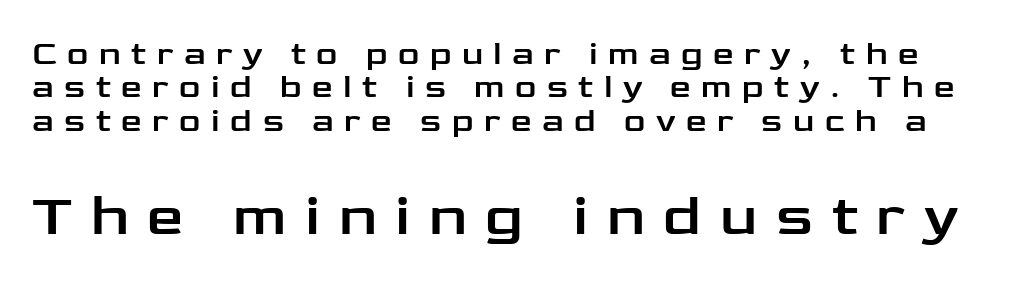
The image shows 58 px wide sans-serif type, upright; set tight line spacing (1.01x), unusually wide letter spacing (+0.32 em), not underlined; the second (bottom) block is 1.76x larger; low stroke contrast and a medium x-height.
